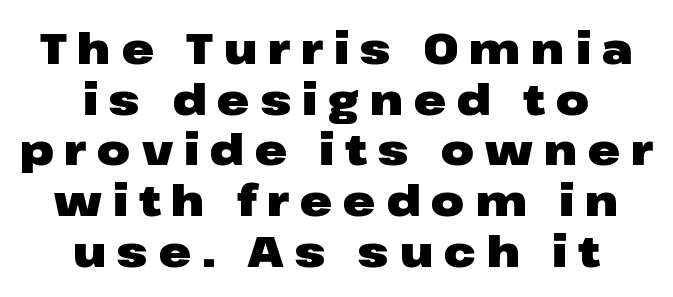
{"serif": "no", "italic": "no", "bold": "yes", "weight": "heavy", "width": "wide", "stroke_contrast": "low", "x_height": "medium", "monospaced": "no", "underline": "no", "align": "center", "line_spacing_ratio": 1.18, "letter_spacing": "wide", "letter_spacing_em": 0.25, "glyph_px": 43}
